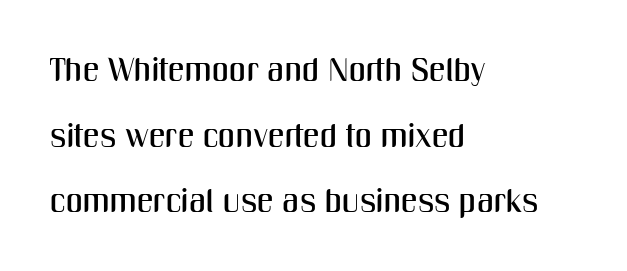
Q: Is the text italic (slanted)? A: No, it is upright.
Q: Is the typeface a serif or a sans-serif typeface? A: Sans-serif.
Q: Is the text underlined? A: No.
Q: How is the paragraph aligned? A: Left-aligned.
Q: Is the spacing between letters normal or unusually wide? A: Normal.
Q: Is the spacing between lines tight, normal or loose? A: Loose.
Q: Width (condensed, normal, or wide)? A: Condensed.
Q: Stroke contrast? A: Medium.
Q: x-height? A: Medium.
Q: Monospaced? A: No.
